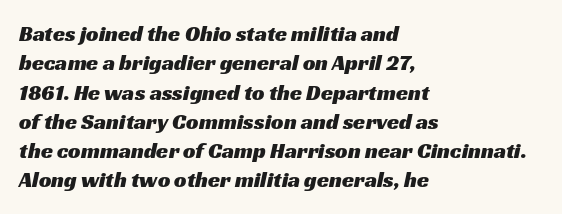
Q: Is the text underlined? A: No.
Q: How is the paragraph aligned? A: Left-aligned.
Q: Is the spacing between letters normal or unusually wide? A: Normal.
Q: Is the spacing between lines tight, normal or loose? A: Normal.
